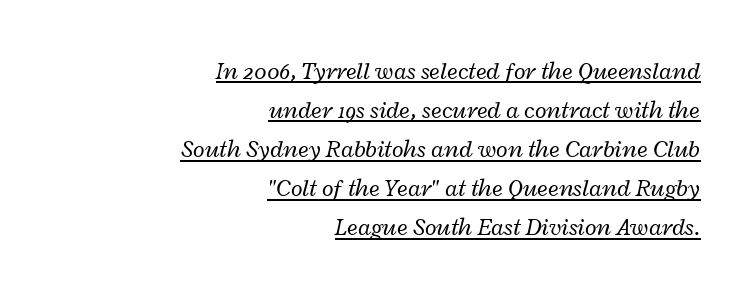
Q: Is the text bold? A: No.
Q: Is the text italic (slanted)? A: Yes, it leans right by about 12 degrees.
Q: Is the text underlined? A: Yes.
Q: How is the paragraph aligned? A: Right-aligned.
Q: Is the spacing between letters normal or unusually wide? A: Normal.
Q: Is the spacing between lines tight, normal or loose? A: Normal.
